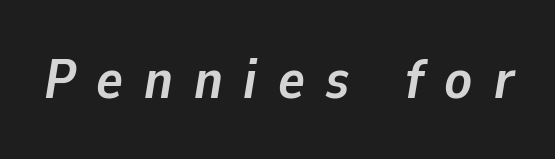
In terms of letterspacing, this is a distinctly airy, spread setting. Underlining? Definitely not there. Caption: bold face, heavy strokes. Yep, that's italic — everything's leaning. Varying glyph widths throughout — classic text-font behaviour.
